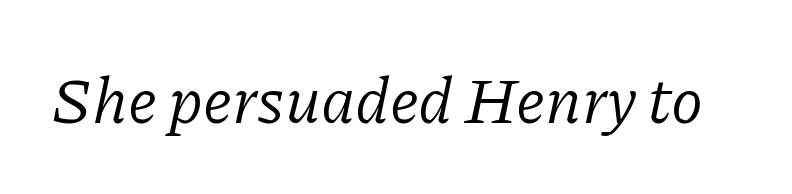
The image shows 65 px regular-weight serif type, italic (leaning right); set normal letter spacing, not underlined; low stroke contrast and a medium x-height.
